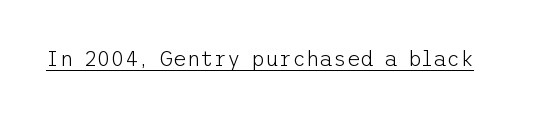
Q: Is the text bold? A: No.
Q: Is the text italic (slanted)? A: No, it is upright.
Q: Is the text underlined? A: Yes.
Q: Is the spacing between letters normal or unusually wide? A: Normal.
